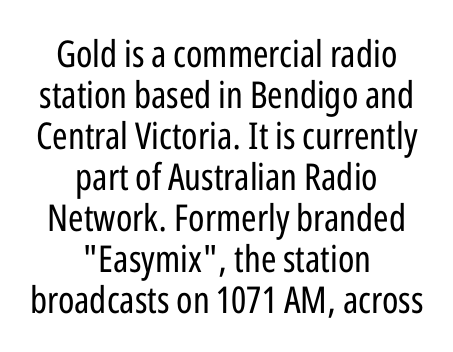
The image shows 37 px regular-weight, condensed sans-serif type, upright; set centered, tight line spacing (1.11x), normal letter spacing, not underlined; low stroke contrast and a medium x-height.
